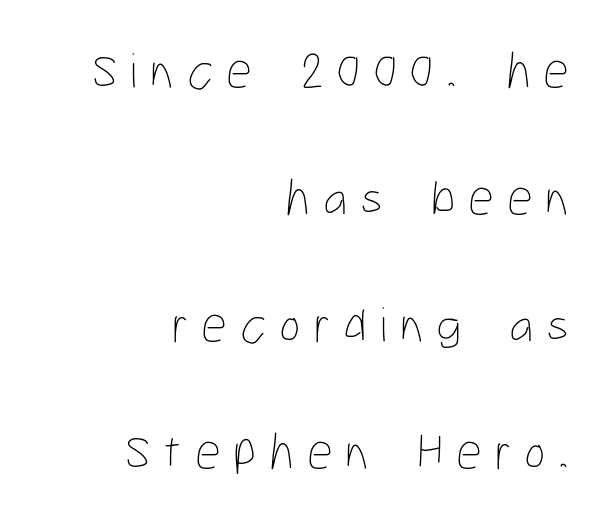
The image shows 51 px thin, condensed type, upright; set right-aligned, loose line spacing (2.49x), unusually wide letter spacing (+0.25 em), not underlined; low stroke contrast and a medium x-height.
